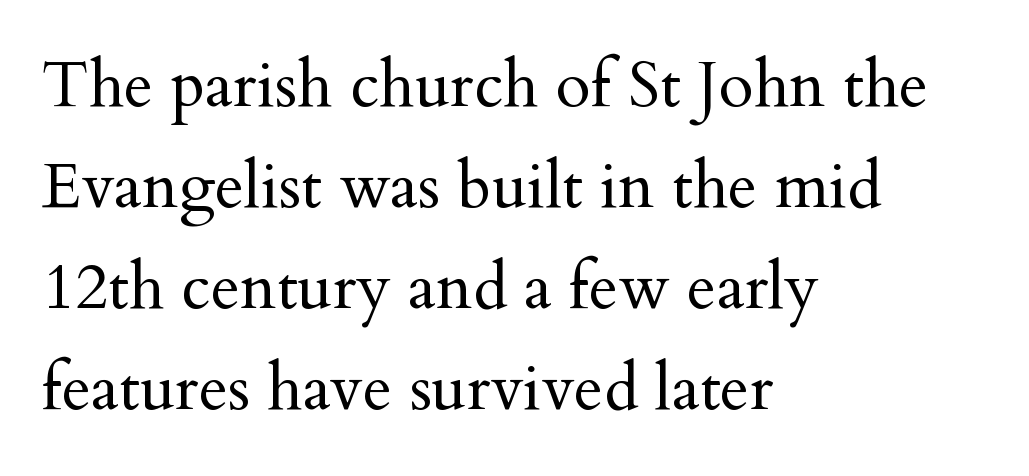
{"serif": "yes", "italic": "no", "bold": "no", "weight": "regular", "width": "normal", "stroke_contrast": "medium", "x_height": "small", "monospaced": "no", "underline": "no", "align": "left", "line_spacing": "normal", "line_spacing_ratio": 1.58, "letter_spacing": "normal", "letter_spacing_em": 0.0, "glyph_px": 64}
